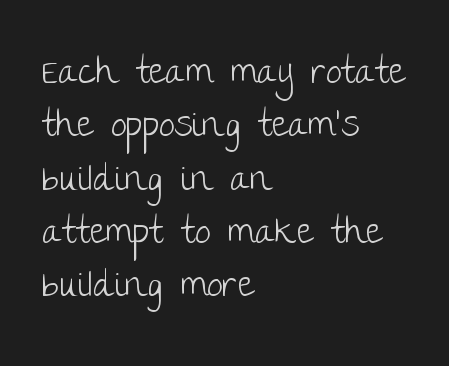
Q: Is the text bold? A: No.
Q: Is the text italic (slanted)? A: No, it is upright.
Q: Is the typeface a serif or a sans-serif typeface? A: Sans-serif.
Q: Is the text underlined? A: No.
Q: How is the paragraph aligned? A: Left-aligned.
Q: Is the spacing between letters normal or unusually wide? A: Normal.
Q: Is the spacing between lines tight, normal or loose? A: Normal.
Q: Width (condensed, normal, or wide)? A: Normal.
Q: Stroke contrast? A: Low.
Q: x-height? A: Large.
Q: Monospaced? A: No.
